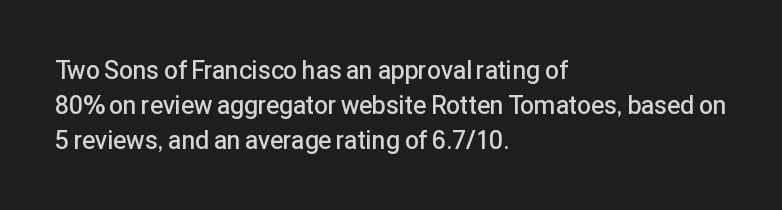
{"italic": "no", "bold": "semi", "underline": "no", "align": "left", "line_spacing": "normal", "line_spacing_ratio": 1.4, "letter_spacing": "normal", "letter_spacing_em": 0.0, "glyph_px": 25}
